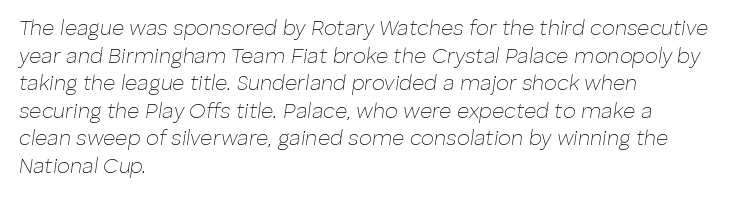
Q: Is the text bold? A: No.
Q: Is the text italic (slanted)? A: Yes, it leans right by about 8 degrees.
Q: Is the text underlined? A: No.
Q: How is the paragraph aligned? A: Left-aligned.
Q: Is the spacing between letters normal or unusually wide? A: Normal.
Q: Is the spacing between lines tight, normal or loose? A: Normal.
